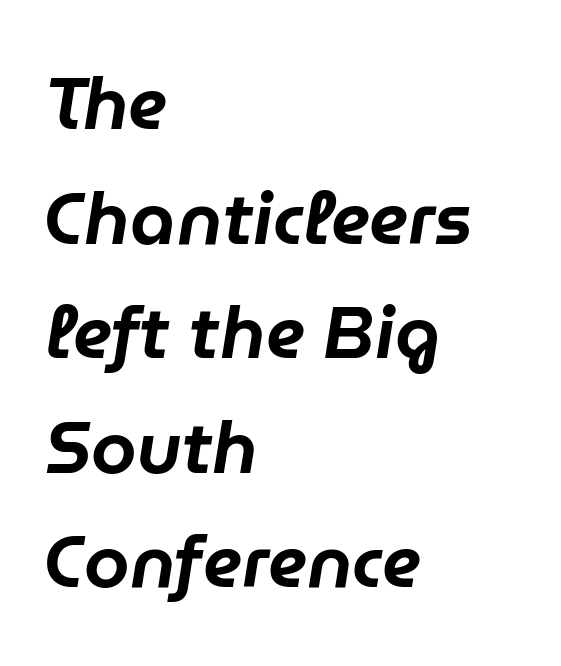
{"italic": "yes", "lean": "right", "slant_degrees": 9, "width": "normal", "stroke_contrast": "low", "x_height": "medium", "monospaced": "no", "underline": "no", "align": "left", "line_spacing": "normal", "line_spacing_ratio": 1.57, "letter_spacing": "normal", "letter_spacing_em": 0.0, "glyph_px": 73}
